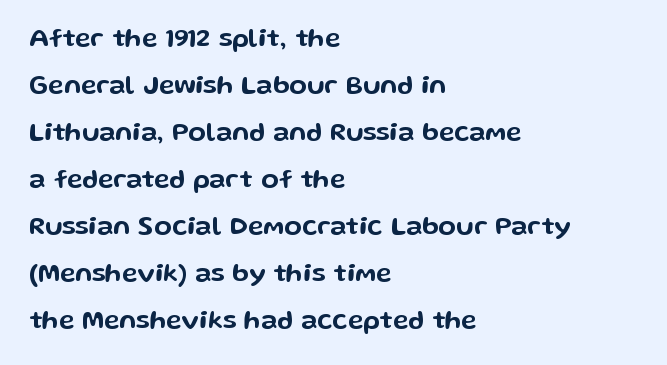
Q: Is the text italic (slanted)? A: No, it is upright.
Q: Is the text underlined? A: No.
Q: How is the paragraph aligned? A: Left-aligned.
Q: Is the spacing between letters normal or unusually wide? A: Normal.
